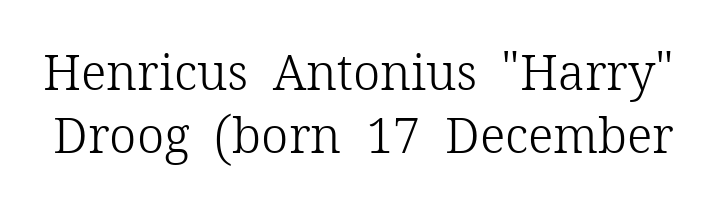
Q: Is the text bold? A: No.
Q: Is the text italic (slanted)? A: No, it is upright.
Q: Is the typeface a serif or a sans-serif typeface? A: Serif.
Q: Is the text underlined? A: No.
Q: Is the spacing between letters normal or unusually wide? A: Normal.
Q: Is the spacing between lines tight, normal or loose? A: Normal.
Q: Width (condensed, normal, or wide)? A: Normal.
Q: Stroke contrast? A: Low.
Q: x-height? A: Medium.
Q: Monospaced? A: No.
